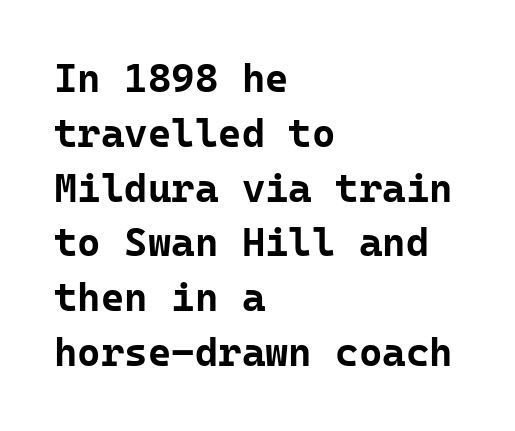
{"serif": "no", "italic": "no", "bold": "yes", "weight": "bold", "width": "normal", "stroke_contrast": "low", "x_height": "medium", "monospaced": "yes", "underline": "no", "align": "left", "line_spacing": "normal", "line_spacing_ratio": 1.37, "letter_spacing": "normal", "letter_spacing_em": 0.0, "glyph_px": 40}
